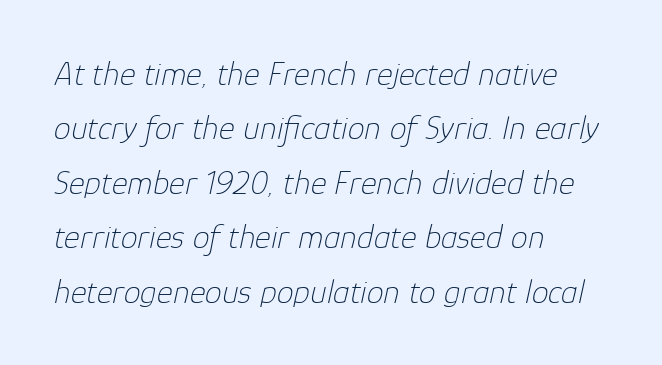
{"italic": "yes", "lean": "right", "slant_degrees": 12, "bold": "no", "weight": "thin", "width": "normal", "stroke_contrast": "low", "x_height": "medium", "monospaced": "no", "underline": "no", "align": "left", "line_spacing": "normal", "line_spacing_ratio": 1.6, "letter_spacing": "normal", "letter_spacing_em": 0.0, "glyph_px": 34}
